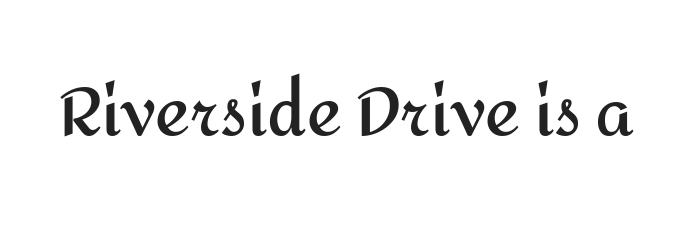
Q: Is the text bold? A: Yes.
Q: Is the text italic (slanted)? A: No, it is upright.
Q: Is the typeface a serif or a sans-serif typeface? A: Sans-serif.
Q: Is the text underlined? A: No.
Q: Is the spacing between letters normal or unusually wide? A: Normal.
Q: Width (condensed, normal, or wide)? A: Normal.
Q: Stroke contrast? A: Medium.
Q: x-height? A: Medium.
Q: Monospaced? A: No.
